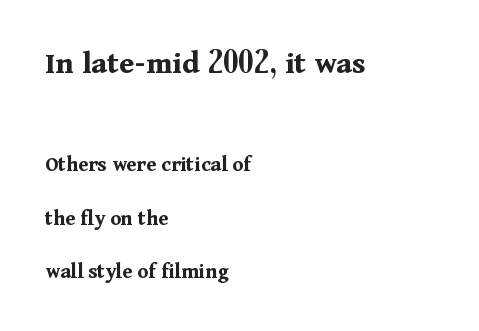
Q: Is the text bold? A: Yes.
Q: Is the text italic (slanted)? A: No, it is upright.
Q: Is the typeface a serif or a sans-serif typeface? A: Serif.
Q: Is the text underlined? A: No.
Q: How is the paragraph aligned? A: Left-aligned.
Q: Is the spacing between letters normal or unusually wide? A: Normal.
Q: Is the spacing between lines tight, normal or loose? A: Loose.
Q: Which block of text is set in a larger size, the first (top) or the second (bottom)? A: The first (top) one.
Q: Width (condensed, normal, or wide)? A: Normal.
Q: Stroke contrast? A: Medium.
Q: x-height? A: Medium.
Q: Monospaced? A: No.
